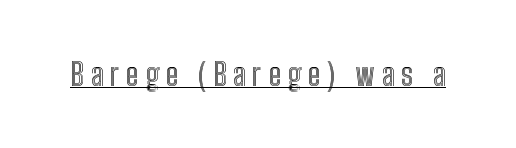
Q: Is the text italic (slanted)? A: No, it is upright.
Q: Is the text underlined? A: Yes.
Q: Is the spacing between letters normal or unusually wide? A: Unusually wide.
Q: Width (condensed, normal, or wide)? A: Condensed.
Q: x-height? A: Medium.
Q: Monospaced? A: No.
